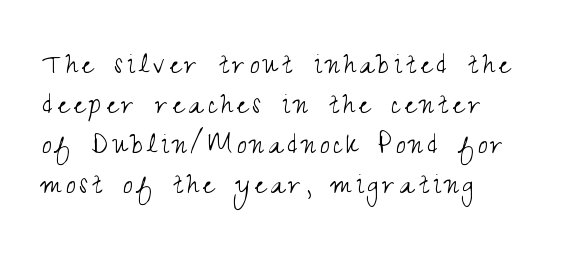
The image shows 33 px light, condensed sans-serif type, upright; set left-aligned, line spacing 1.21x, not underlined; medium stroke contrast and a small x-height.
